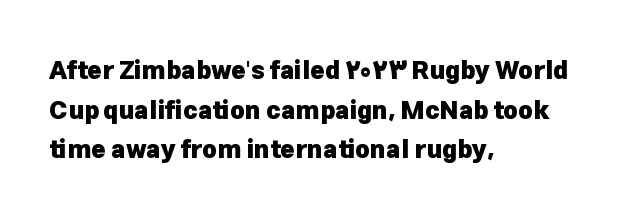
{"italic": "no", "bold": "yes", "underline": "no", "align": "left", "line_spacing": "normal", "line_spacing_ratio": 1.59, "letter_spacing": "normal", "letter_spacing_em": 0.0, "glyph_px": 25}
